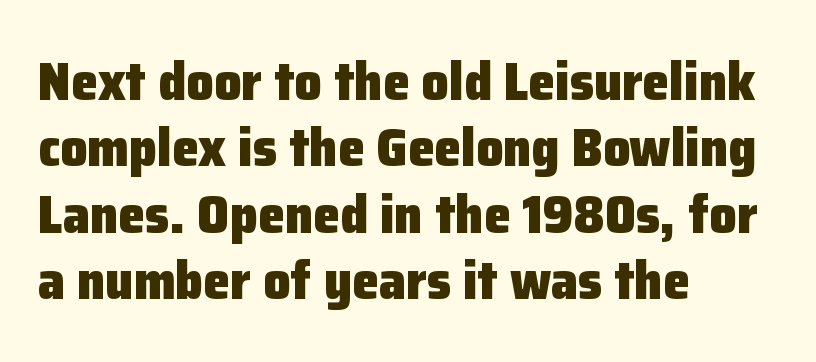
Leftover space on each line is placed entirely after the last word. The rendering keeps characters at their native spacing. The axis of the letterforms is exactly vertical. This sample has the flowing, uneven cadence of proportional lettering.
